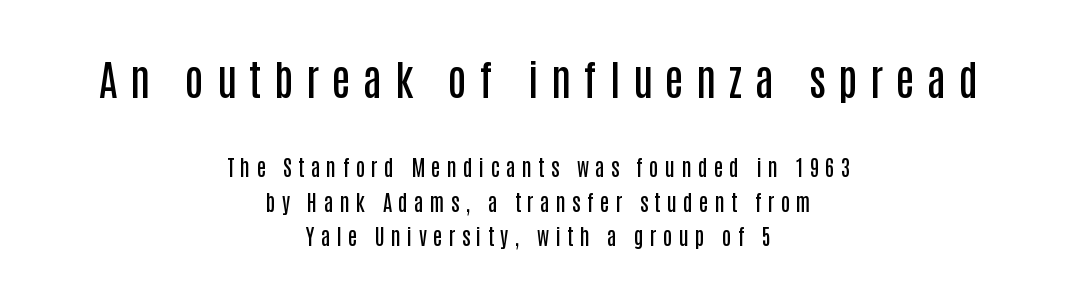
{"serif": "no", "italic": "no", "bold": "semi", "weight": "semibold", "width": "condensed", "stroke_contrast": "low", "x_height": "large", "monospaced": "no", "underline": "no", "align": "center", "line_spacing": "normal", "line_spacing_ratio": 1.65, "letter_spacing": "wide", "letter_spacing_em": 0.3, "larger_block": "first", "size_ratio": 2.0, "glyph_px": 42}
